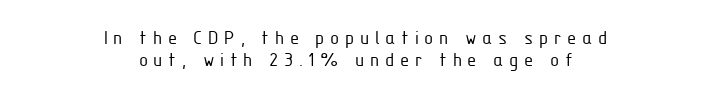
Q: Is the text bold? A: No.
Q: Is the text italic (slanted)? A: No, it is upright.
Q: Is the text underlined? A: No.
Q: How is the paragraph aligned? A: Centered.
Q: Is the spacing between letters normal or unusually wide? A: Unusually wide.
Q: Is the spacing between lines tight, normal or loose? A: Tight.
